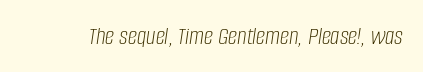
Q: Is the text bold? A: No.
Q: Is the text italic (slanted)? A: Yes, it leans right by about 8 degrees.
Q: Is the text underlined? A: No.
Q: Is the spacing between letters normal or unusually wide? A: Normal.
